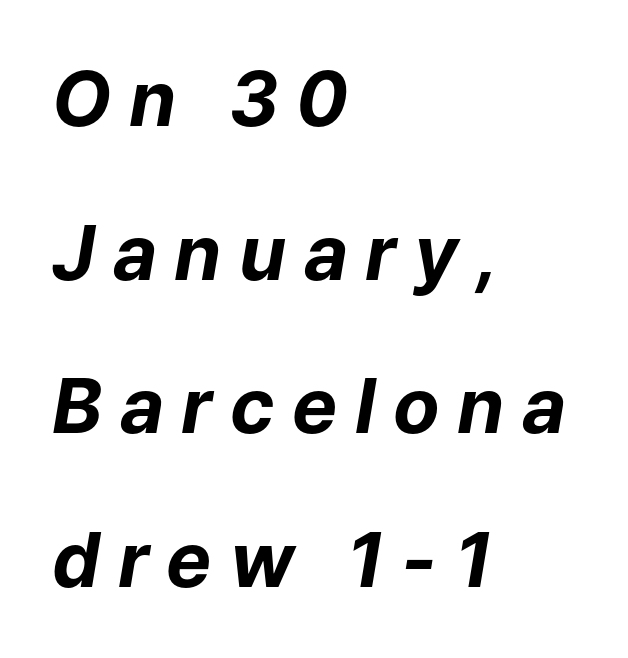
{"italic": "yes", "lean": "right", "slant_degrees": 9, "bold": "yes", "weight": "bold", "width": "normal", "stroke_contrast": "low", "x_height": "medium", "monospaced": "no", "underline": "no", "align": "left", "line_spacing": "loose", "line_spacing_ratio": 2.02, "letter_spacing": "wide", "letter_spacing_em": 0.23, "glyph_px": 76}
